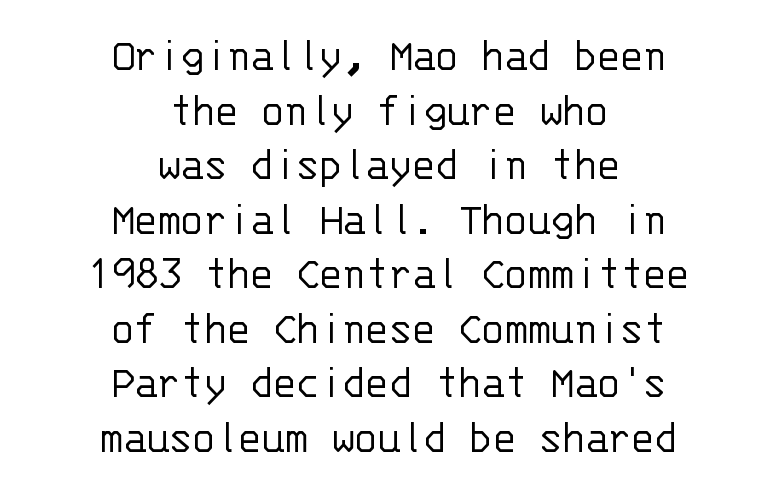
No italicization has been applied; the sample stays upright. Stems here are at most as thick as an everyday book face. Caption: multi-line text, centered on the measure. The horizontal fit of the characters is conventional and even. The letters march in equal steps, a hallmark of fixed-pitch type. The rendering shows plain stroke endings on the letterforms — a sans-serif design.
